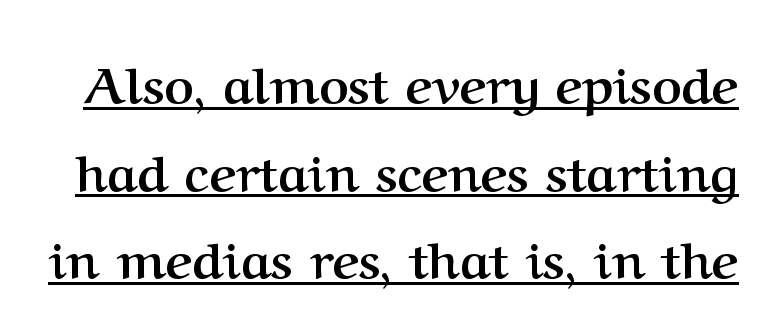
{"serif": "yes", "italic": "no", "bold": "yes", "weight": "semibold", "width": "normal", "stroke_contrast": "medium", "x_height": "medium", "monospaced": "no", "underline": "yes", "line_spacing_ratio": 1.72, "letter_spacing": "normal", "letter_spacing_em": 0.0, "glyph_px": 51}
